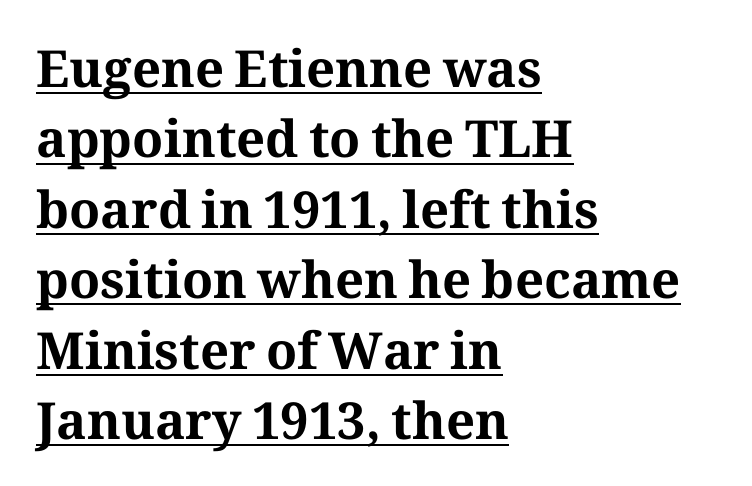
{"serif": "yes", "italic": "no", "bold": "yes", "weight": "bold", "width": "normal", "stroke_contrast": "medium", "x_height": "medium", "monospaced": "no", "underline": "yes", "align": "left", "line_spacing": "normal", "line_spacing_ratio": 1.38, "letter_spacing": "normal", "letter_spacing_em": 0.0, "glyph_px": 51}
